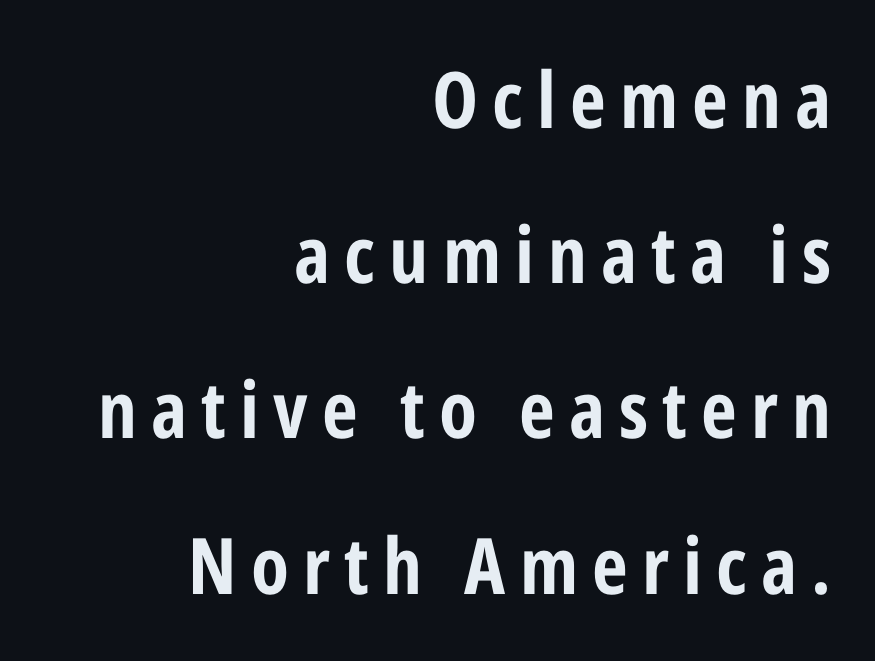
The image shows 78 px condensed sans-serif type, upright; set right-aligned, loose line spacing (1.99x), not underlined; low stroke contrast and a medium x-height.
